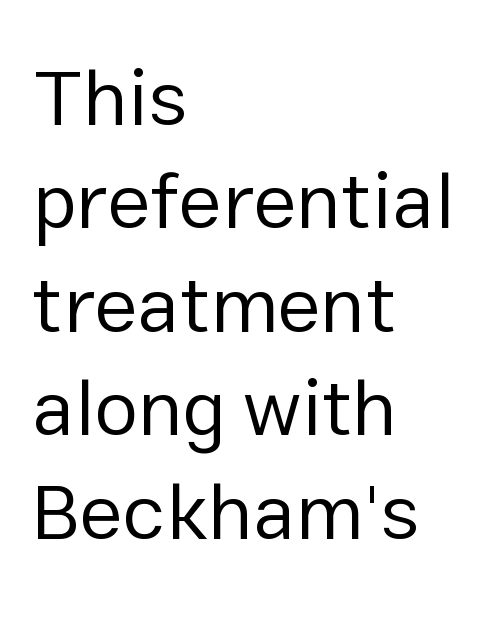
{"serif": "no", "italic": "no", "bold": "no", "weight": "regular", "width": "normal", "stroke_contrast": "low", "x_height": "medium", "monospaced": "no", "underline": "no", "align": "left", "line_spacing": "normal", "line_spacing_ratio": 1.31, "letter_spacing": "normal", "letter_spacing_em": 0.0, "glyph_px": 79}
